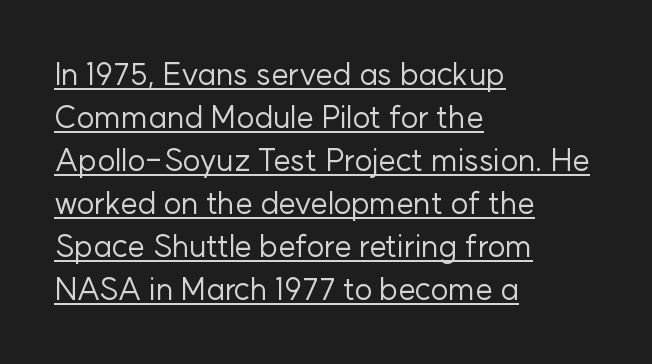
Q: Is the text bold? A: No.
Q: Is the text italic (slanted)? A: No, it is upright.
Q: Is the typeface a serif or a sans-serif typeface? A: Sans-serif.
Q: Is the text underlined? A: Yes.
Q: How is the paragraph aligned? A: Left-aligned.
Q: Is the spacing between letters normal or unusually wide? A: Normal.
Q: Is the spacing between lines tight, normal or loose? A: Normal.
Q: Width (condensed, normal, or wide)? A: Normal.
Q: Stroke contrast? A: Low.
Q: x-height? A: Medium.
Q: Monospaced? A: No.
